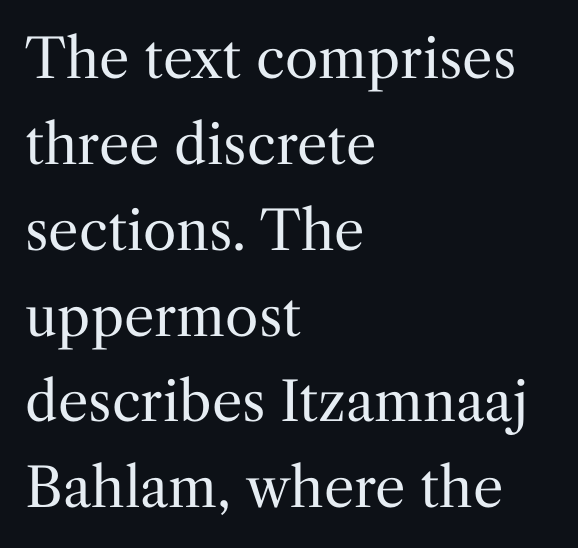
Q: Is the text bold? A: No.
Q: Is the text italic (slanted)? A: No, it is upright.
Q: Is the typeface a serif or a sans-serif typeface? A: Serif.
Q: Is the text underlined? A: No.
Q: How is the paragraph aligned? A: Left-aligned.
Q: Is the spacing between letters normal or unusually wide? A: Normal.
Q: Is the spacing between lines tight, normal or loose? A: Normal.
Q: Width (condensed, normal, or wide)? A: Normal.
Q: Stroke contrast? A: Medium.
Q: x-height? A: Medium.
Q: Monospaced? A: No.
